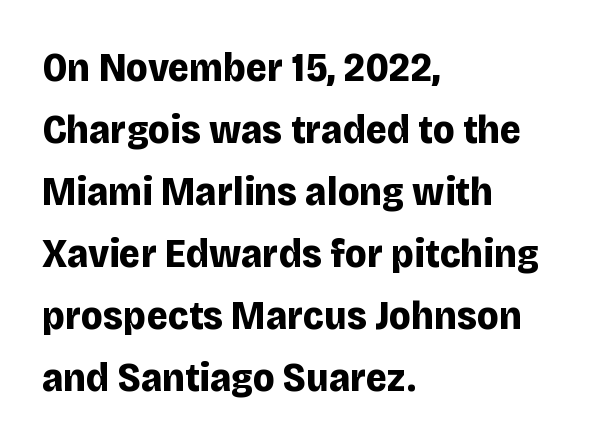
The image shows 41 px bold sans-serif type, upright; set left-aligned, normal line spacing (1.51x), normal letter spacing, not underlined; low stroke contrast and a large x-height.
